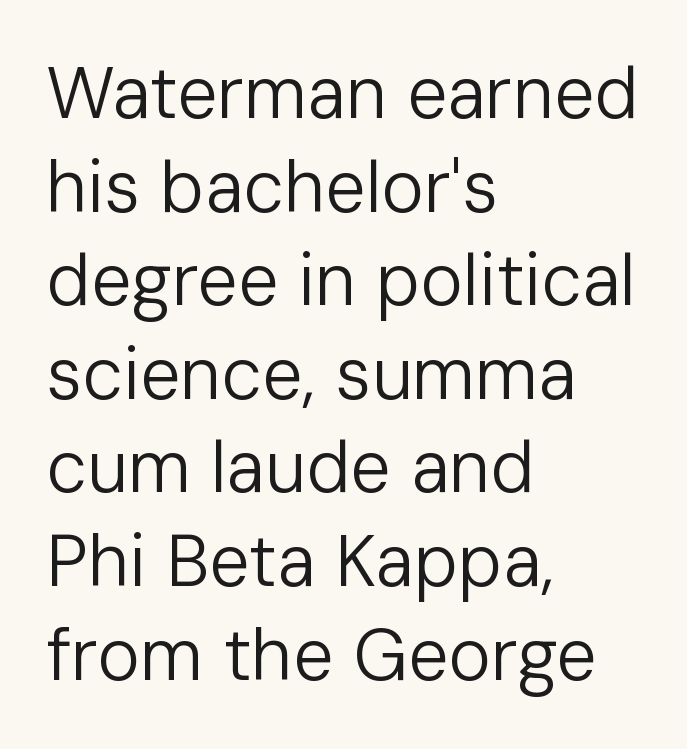
Q: Is the text bold? A: No.
Q: Is the text italic (slanted)? A: No, it is upright.
Q: Is the typeface a serif or a sans-serif typeface? A: Sans-serif.
Q: Is the text underlined? A: No.
Q: How is the paragraph aligned? A: Left-aligned.
Q: Is the spacing between letters normal or unusually wide? A: Normal.
Q: Is the spacing between lines tight, normal or loose? A: Normal.
Q: Width (condensed, normal, or wide)? A: Normal.
Q: Stroke contrast? A: Low.
Q: x-height? A: Medium.
Q: Monospaced? A: No.
